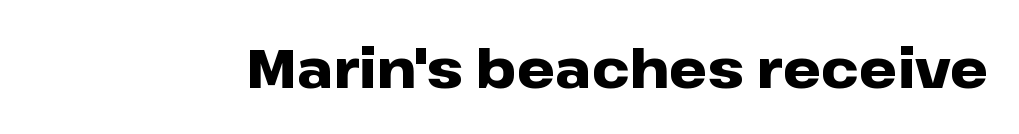
The image shows 54 px heavy, wide sans-serif type, upright; set normal letter spacing, not underlined; low stroke contrast and a medium x-height.
